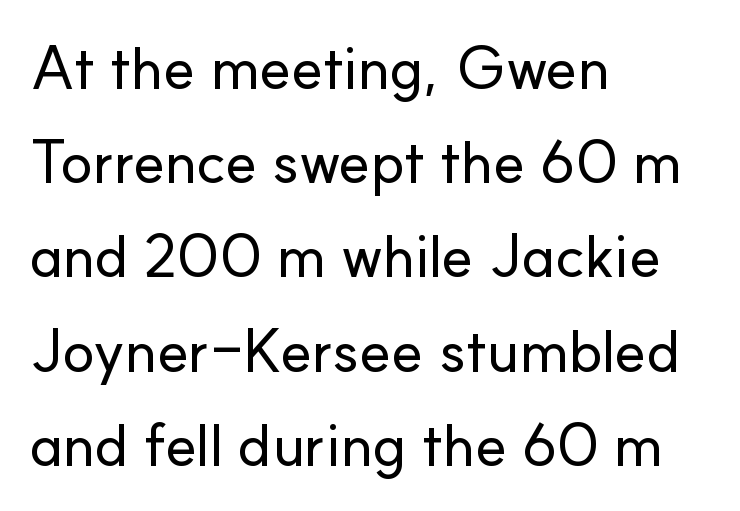
The image shows 60 px sans-serif type, upright; set left-aligned, normal line spacing (1.57x), normal letter spacing, not underlined; low stroke contrast and a small x-height.
